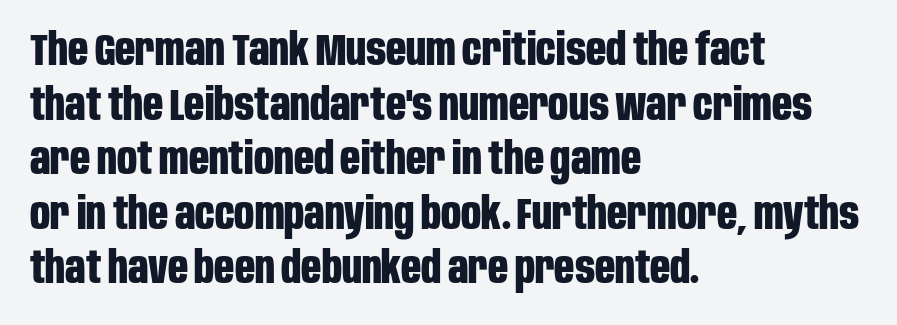
Q: Is the text bold? A: Yes.
Q: Is the text italic (slanted)? A: No, it is upright.
Q: Is the typeface a serif or a sans-serif typeface? A: Sans-serif.
Q: Is the text underlined? A: No.
Q: How is the paragraph aligned? A: Left-aligned.
Q: Is the spacing between letters normal or unusually wide? A: Normal.
Q: Width (condensed, normal, or wide)? A: Condensed.
Q: Stroke contrast? A: Low.
Q: x-height? A: Large.
Q: Monospaced? A: No.
